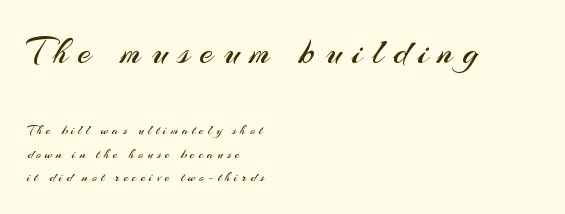
{"serif": "no", "bold": "no", "weight": "regular", "width": "normal", "stroke_contrast": "medium", "x_height": "small", "monospaced": "no", "underline": "no", "align": "left", "line_spacing": "normal", "line_spacing_ratio": 1.68, "letter_spacing": "wide", "letter_spacing_em": 0.26, "larger_block": "first", "size_ratio": 2.71, "glyph_px": 38}
